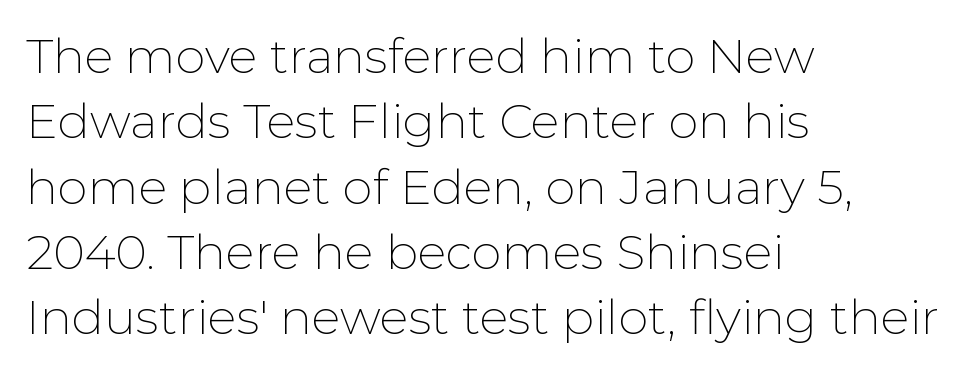
Lines of text with bare space underneath. Nobody touched the tracking dial on this one. Varying glyph widths throughout — classic text-font behaviour. One glance says typical: line gaps are just what's usual.
